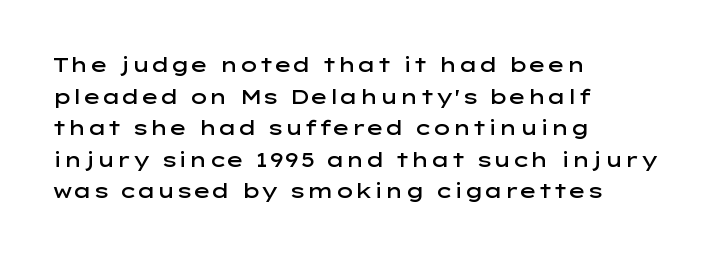
{"italic": "no", "bold": "semi", "underline": "no", "align": "left", "line_spacing": "normal", "line_spacing_ratio": 1.58, "letter_spacing": "normal", "letter_spacing_em": 0.0, "glyph_px": 20}
